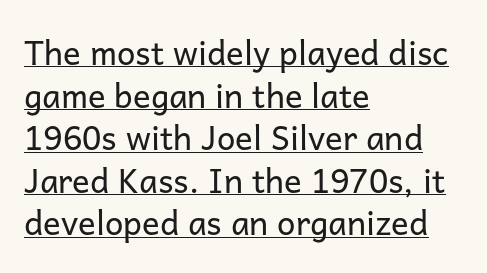
{"serif": "no", "italic": "no", "bold": "no", "weight": "regular", "width": "normal", "stroke_contrast": "low", "x_height": "medium", "monospaced": "no", "underline": "yes", "align": "left", "line_spacing": "normal", "line_spacing_ratio": 1.29, "letter_spacing": "normal", "letter_spacing_em": 0.0, "glyph_px": 33}
